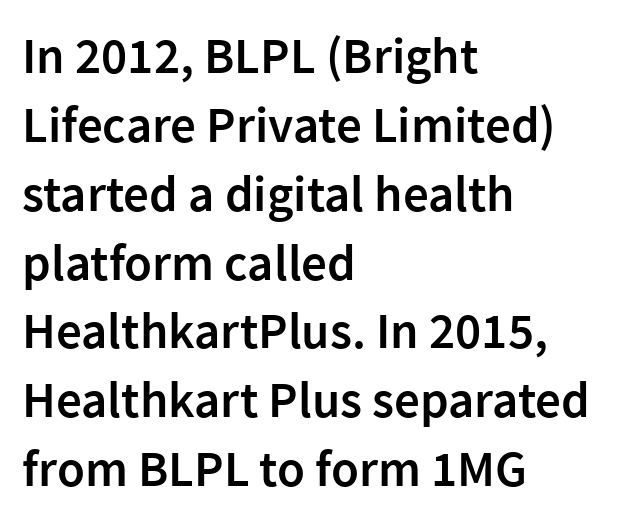
The image shows 51 px semibold sans-serif type, upright; set left-aligned, normal line spacing (1.35x), normal letter spacing, not underlined; low stroke contrast and a medium x-height.
